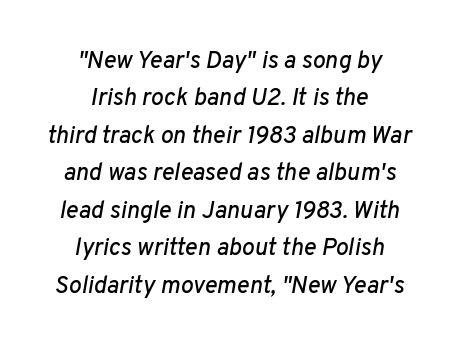
The image shows 24 px text type, italic (leaning right); set centered, normal line spacing (1.56x), normal letter spacing, not underlined.
